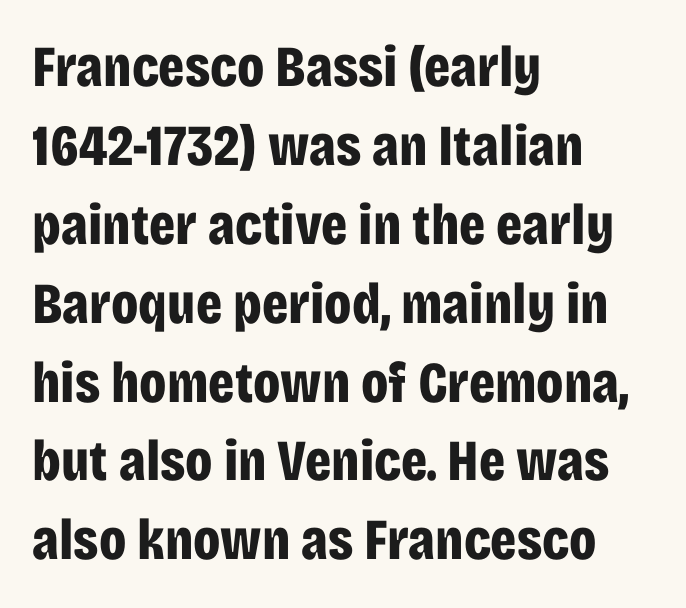
{"serif": "no", "italic": "no", "bold": "yes", "weight": "bold", "width": "condensed", "stroke_contrast": "low", "x_height": "large", "monospaced": "no", "underline": "no", "align": "left", "line_spacing": "normal", "line_spacing_ratio": 1.36, "letter_spacing": "normal", "letter_spacing_em": 0.0, "glyph_px": 58}
